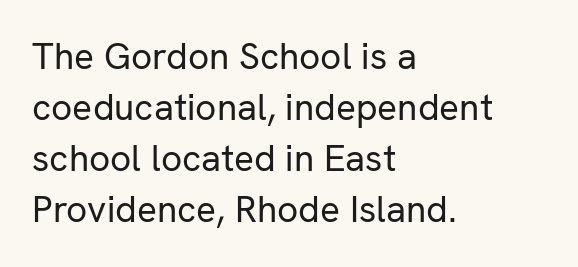
Characters follow at the spacing the type designer built in. Horizontal alignment here is leftward, the default for most running prose. The specimen reads as upright at a glance. Underlining? Definitely not there. Line spacing here is normal.
